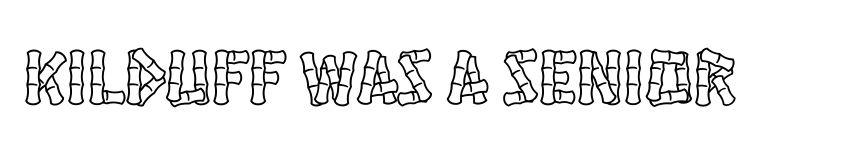
{"italic": "no", "width": "condensed", "x_height": "large", "monospaced": "no", "underline": "no", "letter_spacing": "normal", "letter_spacing_em": 0.0, "glyph_px": 79}
